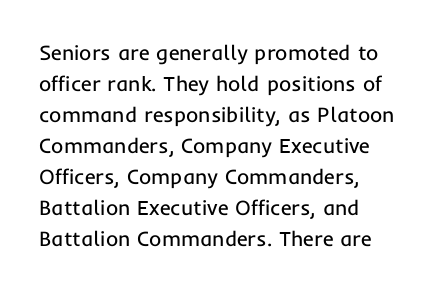
Q: Is the text bold? A: No.
Q: Is the text italic (slanted)? A: No, it is upright.
Q: Is the text underlined? A: No.
Q: Is the spacing between letters normal or unusually wide? A: Normal.
Q: Is the spacing between lines tight, normal or loose? A: Normal.
